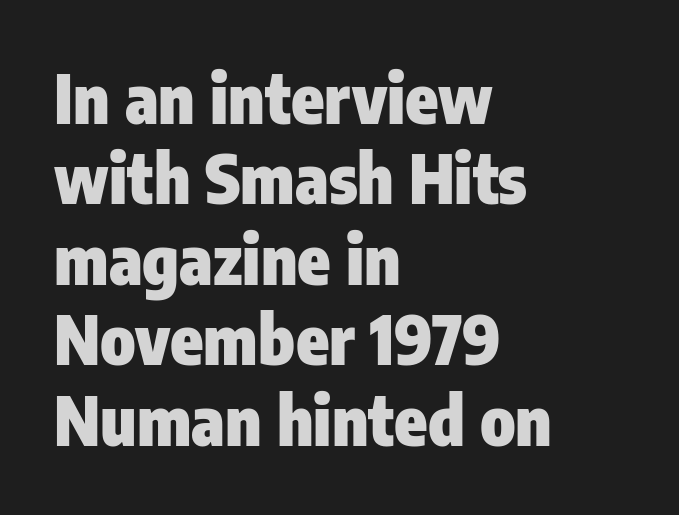
{"serif": "no", "italic": "no", "bold": "yes", "weight": "heavy", "width": "condensed", "stroke_contrast": "low", "x_height": "medium", "monospaced": "no", "underline": "no", "align": "left", "line_spacing_ratio": 1.2, "letter_spacing": "normal", "letter_spacing_em": 0.0, "glyph_px": 67}
